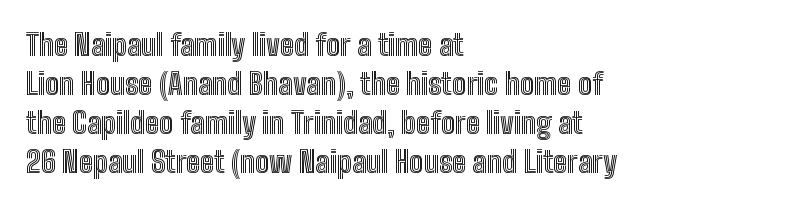
Q: Is the text italic (slanted)? A: No, it is upright.
Q: Is the text underlined? A: No.
Q: How is the paragraph aligned? A: Left-aligned.
Q: Is the spacing between letters normal or unusually wide? A: Normal.
Q: Is the spacing between lines tight, normal or loose? A: Normal.
Q: Width (condensed, normal, or wide)? A: Condensed.
Q: x-height? A: Medium.
Q: Monospaced? A: No.
